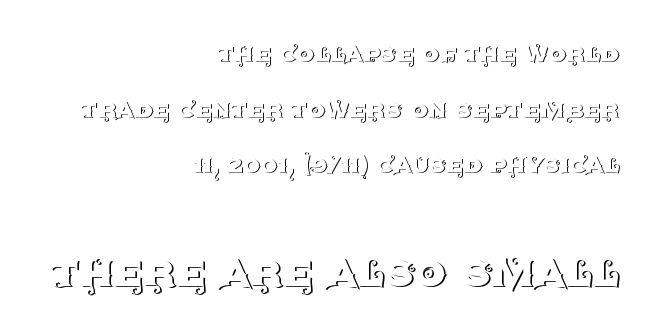
{"serif": "yes", "italic": "no", "bold": "no", "weight": "thin", "width": "normal", "stroke_contrast": "medium", "x_height": "large", "monospaced": "no", "underline": "no", "align": "right", "line_spacing": "loose", "line_spacing_ratio": 1.92, "letter_spacing": "normal", "letter_spacing_em": 0.0, "larger_block": "second", "size_ratio": 1.76, "glyph_px": 51}
